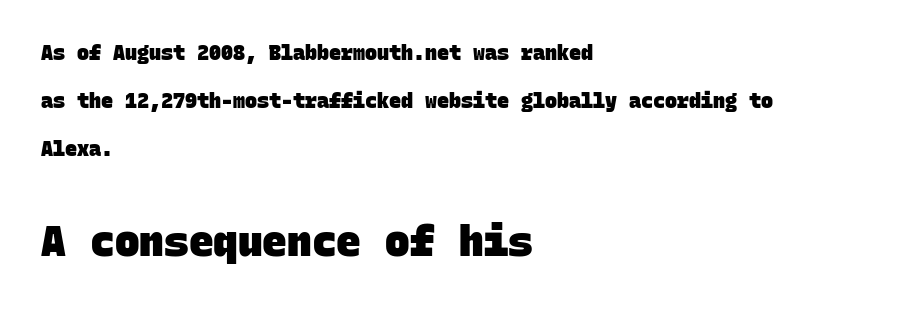
Q: Is the text bold? A: Yes.
Q: Is the typeface a serif or a sans-serif typeface? A: Sans-serif.
Q: Is the text underlined? A: No.
Q: How is the paragraph aligned? A: Left-aligned.
Q: Is the spacing between letters normal or unusually wide? A: Normal.
Q: Is the spacing between lines tight, normal or loose? A: Loose.
Q: Which block of text is set in a larger size, the first (top) or the second (bottom)? A: The second (bottom) one.
Q: Width (condensed, normal, or wide)? A: Normal.
Q: Stroke contrast? A: Low.
Q: x-height? A: Large.
Q: Monospaced? A: Yes.
